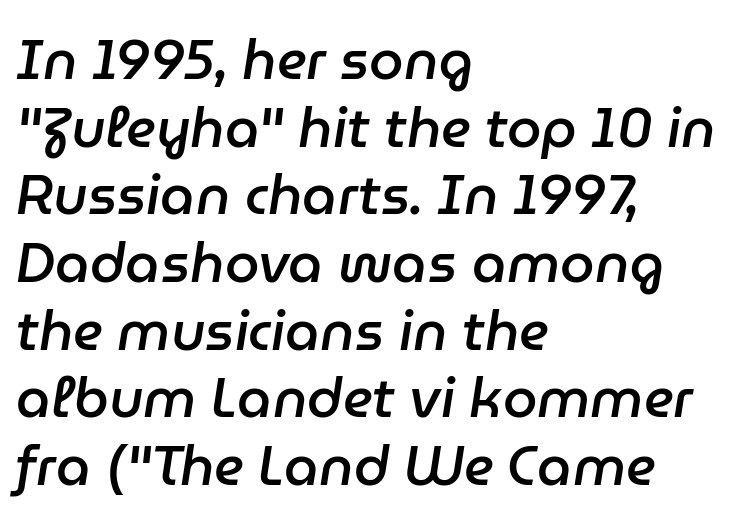
The text block is weighted toward the left margin, trailing off unevenly rightward. Students, note that the glyphs here touch the page at normal intervals. Spacing verdict: proportional, widths tailored to each character. The string is rendered with underlining switched off. Set as a demibold, roughly 600 on the weight scale. Notice how the stems are inclined rather than vertical — that's the hallmark of italics.
